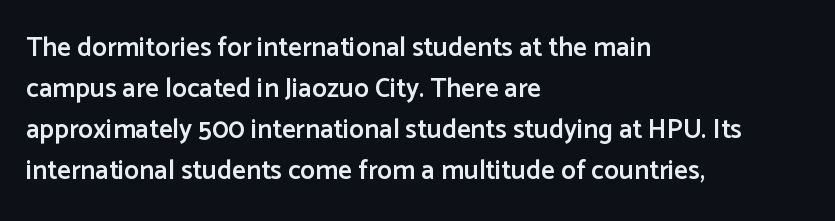
Does extra space separate the letters? No, they use regular spacing. Line spacing here is normal. Visually the block forms a straight wall on the left and a jagged coastline on the right. Unlike italic type, these characters show no tilt at all. The face used here is a semibold: visibly heavier than regular, lighter than bold. The foot of each line stays bare and open.
